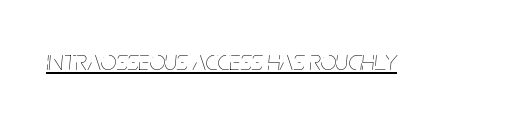
{"italic": "yes", "lean": "right", "slant_degrees": 5, "bold": "no", "weight": "thin", "width": "condensed", "stroke_contrast": "low", "x_height": "large", "monospaced": "no", "underline": "yes", "letter_spacing": "normal", "letter_spacing_em": 0.0, "glyph_px": 28}
